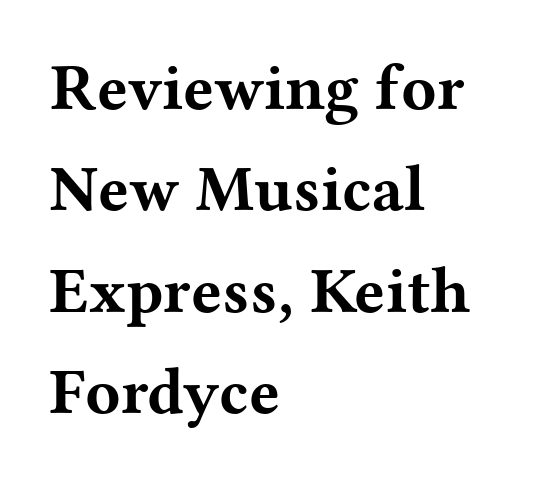
{"serif": "yes", "italic": "no", "bold": "yes", "weight": "bold", "width": "wide", "stroke_contrast": "medium", "x_height": "medium", "monospaced": "no", "underline": "no", "align": "left", "line_spacing": "normal", "line_spacing_ratio": 1.56, "letter_spacing": "normal", "letter_spacing_em": 0.0, "glyph_px": 65}
